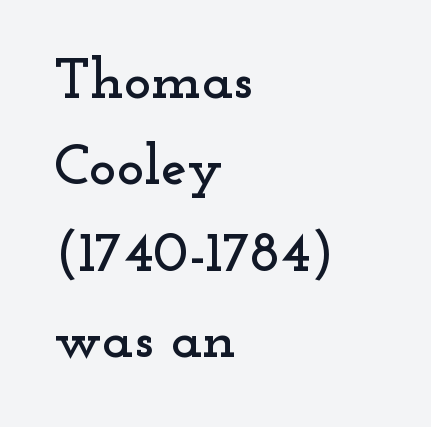
Q: Is the text italic (slanted)? A: No, it is upright.
Q: Is the typeface a serif or a sans-serif typeface? A: Serif.
Q: Is the text underlined? A: No.
Q: How is the paragraph aligned? A: Left-aligned.
Q: Is the spacing between letters normal or unusually wide? A: Normal.
Q: Is the spacing between lines tight, normal or loose? A: Normal.
Q: Width (condensed, normal, or wide)? A: Wide.
Q: Stroke contrast? A: Low.
Q: x-height? A: Small.
Q: Monospaced? A: No.
